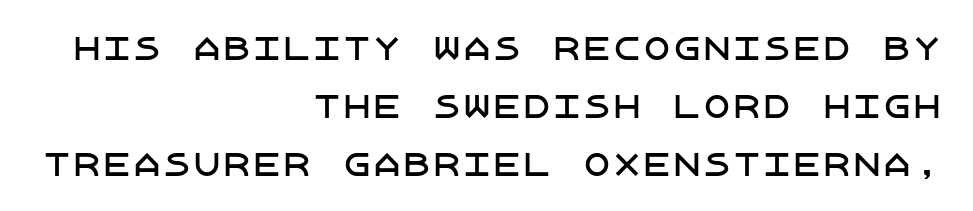
Q: Is the text italic (slanted)? A: No, it is upright.
Q: Is the typeface a serif or a sans-serif typeface? A: Sans-serif.
Q: Is the text underlined? A: No.
Q: How is the paragraph aligned? A: Right-aligned.
Q: Is the spacing between letters normal or unusually wide? A: Normal.
Q: Is the spacing between lines tight, normal or loose? A: Loose.
Q: Width (condensed, normal, or wide)? A: Normal.
Q: Stroke contrast? A: Low.
Q: x-height? A: Large.
